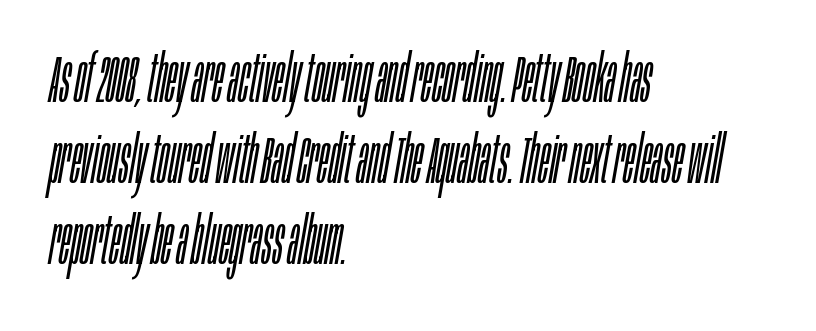
The image shows 65 px light, condensed type, italic (leaning right); set left-aligned, normal line spacing (1.25x), normal letter spacing, not underlined; low stroke contrast and a large x-height.
